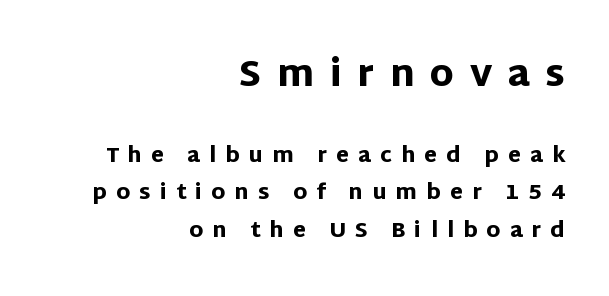
{"serif": "no", "italic": "no", "bold": "yes", "weight": "heavy", "width": "normal", "stroke_contrast": "low", "x_height": "large", "monospaced": "no", "underline": "no", "align": "right", "line_spacing_ratio": 1.78, "letter_spacing": "wide", "letter_spacing_em": 0.43, "larger_block": "first", "size_ratio": 1.71, "glyph_px": 36}
